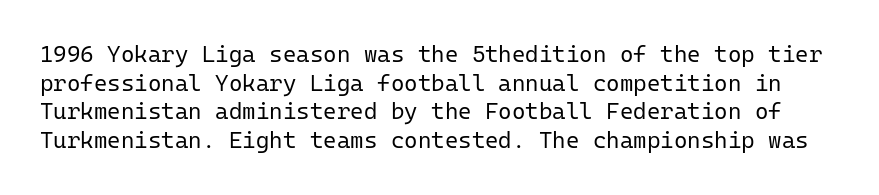
{"italic": "no", "bold": "no", "underline": "no", "line_spacing": "normal", "line_spacing_ratio": 1.25, "letter_spacing": "normal", "letter_spacing_em": 0.0, "glyph_px": 23}
